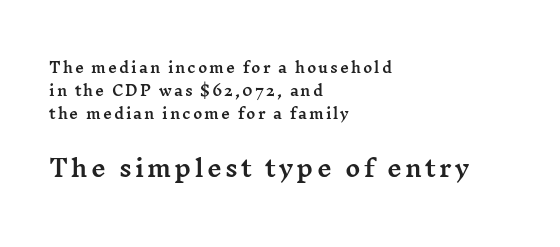
Q: Is the text italic (slanted)? A: No, it is upright.
Q: Is the text underlined? A: No.
Q: How is the paragraph aligned? A: Left-aligned.
Q: Is the spacing between lines tight, normal or loose? A: Normal.
Q: Which block of text is set in a larger size, the first (top) or the second (bottom)? A: The second (bottom) one.
